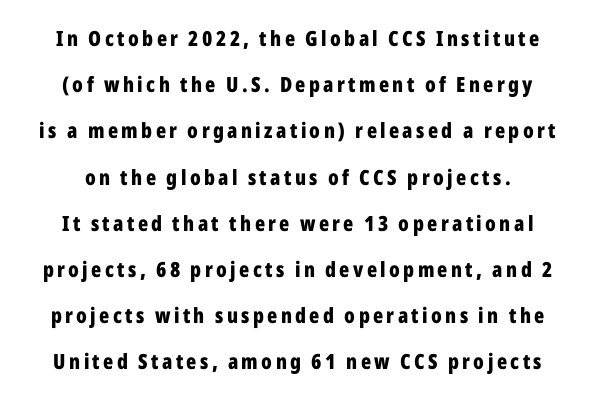
Q: Is the text bold? A: Yes.
Q: Is the text italic (slanted)? A: No, it is upright.
Q: Is the text underlined? A: No.
Q: Is the spacing between lines tight, normal or loose? A: Loose.
